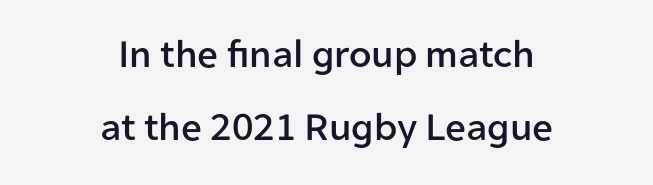
The image shows 41 px sans-serif type, upright; set centered, line spacing 1.77x, normal letter spacing, not underlined; low stroke contrast and a medium x-height.
